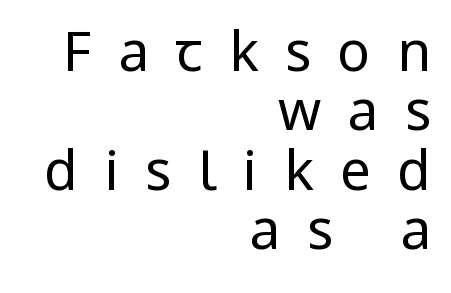
The image shows 55 px regular-weight, condensed sans-serif type, upright; set right-aligned, tight line spacing (1.08x), unusually wide letter spacing (+0.48 em), not underlined; low stroke contrast and a large x-height.
